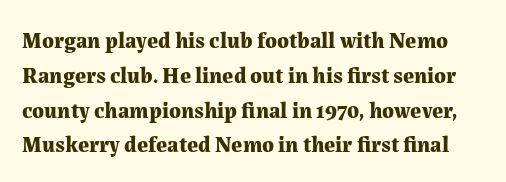
Q: Is the text bold? A: Yes.
Q: Is the text italic (slanted)? A: No, it is upright.
Q: Is the text underlined? A: No.
Q: Is the spacing between letters normal or unusually wide? A: Normal.
Q: Is the spacing between lines tight, normal or loose? A: Normal.
